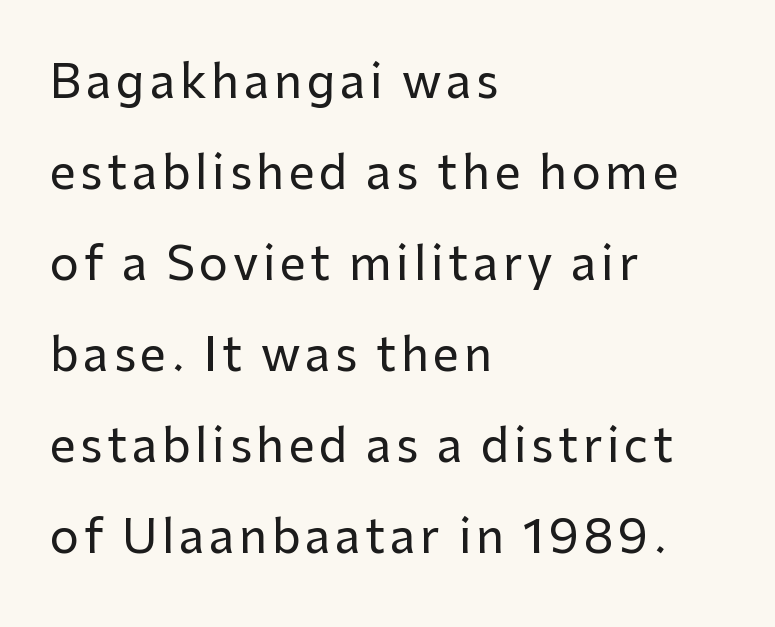
The image shows 46 px sans-serif type, upright; set left-aligned, loose line spacing (1.98x), not underlined; low stroke contrast and a medium x-height.
